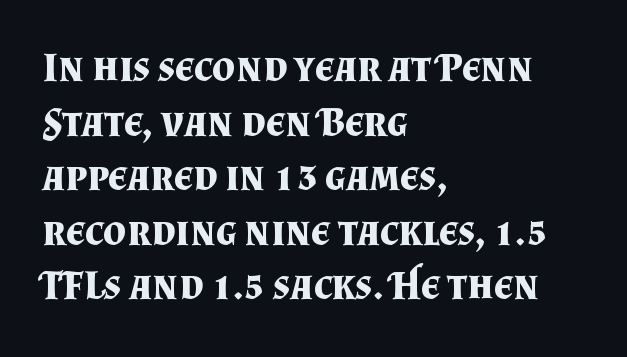
The image shows 41 px bold serif type, upright; set left-aligned, normal line spacing (1.33x), normal letter spacing, not underlined; medium stroke contrast and a small x-height.
